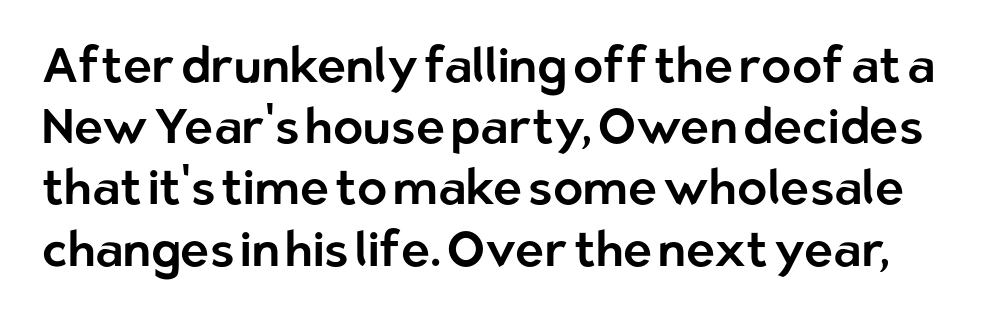
The gap between lines stays unmarked. The face used here is proportionally spaced, like ordinary book or web type. What stands out about the letter spacing? Nothing — it is the standard amount. Every stem runs plumb, perpendicular to the baseline. Letterform terminals end flat and unadorned throughout the passage. Leading: standard.
